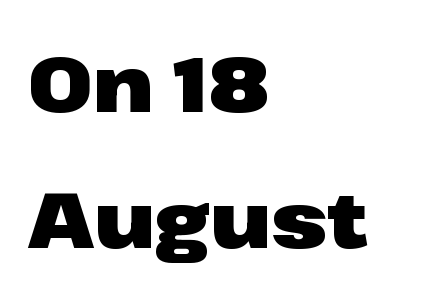
The image shows 78 px heavy, wide sans-serif type, upright; set left-aligned, line spacing 1.75x, normal letter spacing, not underlined; low stroke contrast and a medium x-height.
